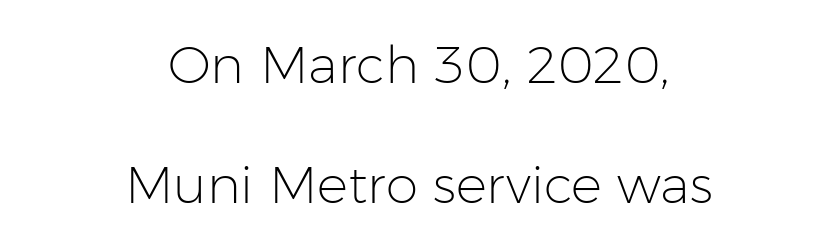
{"serif": "no", "italic": "no", "bold": "no", "weight": "light", "width": "normal", "stroke_contrast": "low", "x_height": "medium", "monospaced": "no", "underline": "no", "align": "center", "line_spacing": "loose", "line_spacing_ratio": 2.3, "letter_spacing": "normal", "letter_spacing_em": 0.0, "glyph_px": 52}
